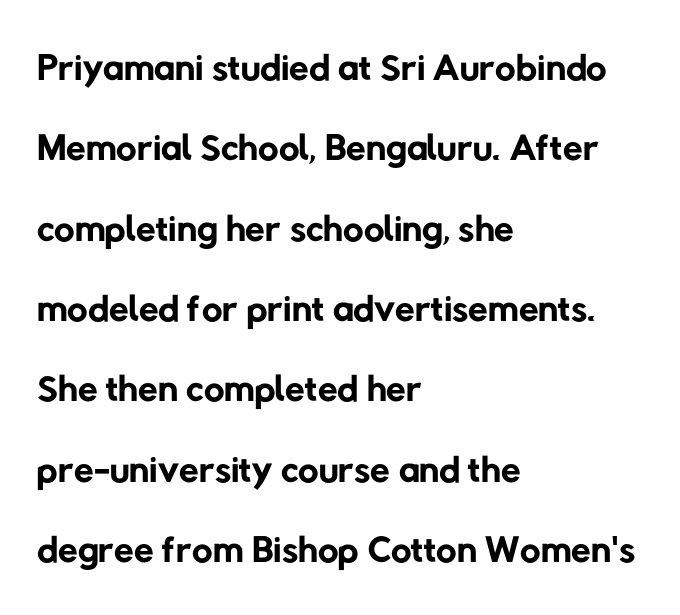
The image shows 57 px regular-weight sans-serif type; set left-aligned, normal line spacing (1.41x), normal letter spacing, not underlined; low stroke contrast and a medium x-height.
